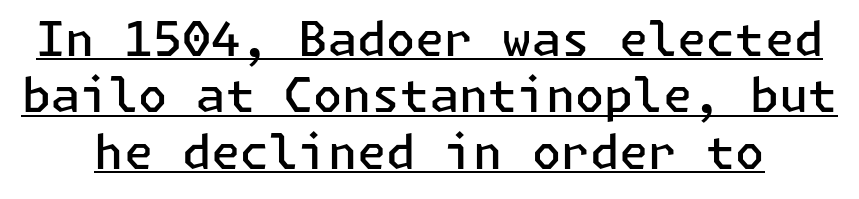
The image shows 47 px semibold sans-serif type, upright; set line spacing 1.2x, normal letter spacing, underlined; low stroke contrast and a medium x-height.
